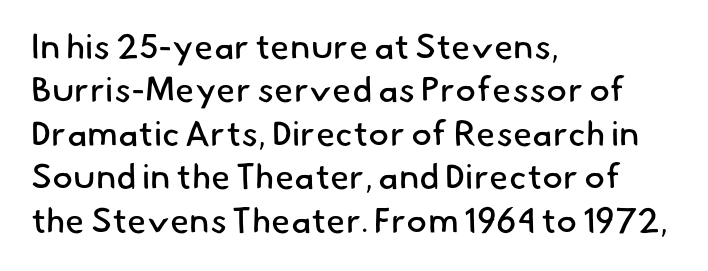
The image shows 35 px regular-weight sans-serif type; set left-aligned, line spacing 1.24x, normal letter spacing, not underlined; low stroke contrast and a small x-height.
